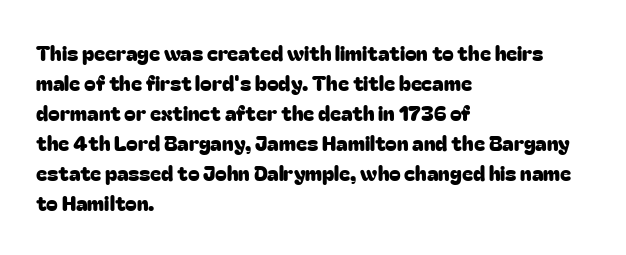
The image shows 21 px text type, upright; set left-aligned, normal line spacing (1.43x), normal letter spacing, not underlined.
